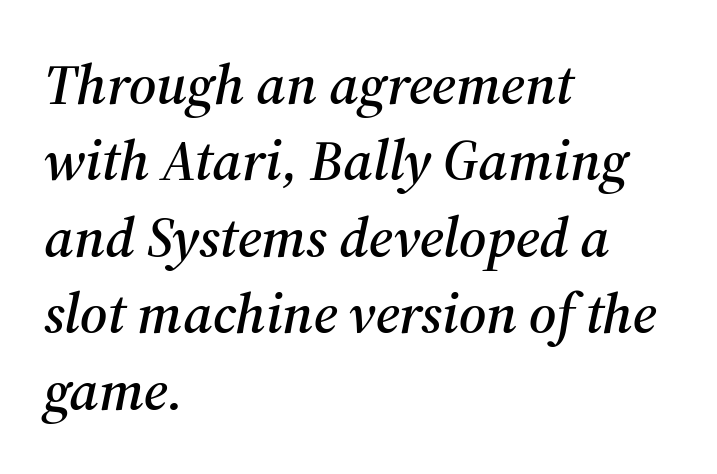
Q: Is the text italic (slanted)? A: Yes, it leans right by about 12 degrees.
Q: Is the typeface a serif or a sans-serif typeface? A: Serif.
Q: Is the text underlined? A: No.
Q: How is the paragraph aligned? A: Left-aligned.
Q: Is the spacing between letters normal or unusually wide? A: Normal.
Q: Is the spacing between lines tight, normal or loose? A: Normal.
Q: Width (condensed, normal, or wide)? A: Normal.
Q: Stroke contrast? A: Medium.
Q: x-height? A: Medium.
Q: Monospaced? A: No.
